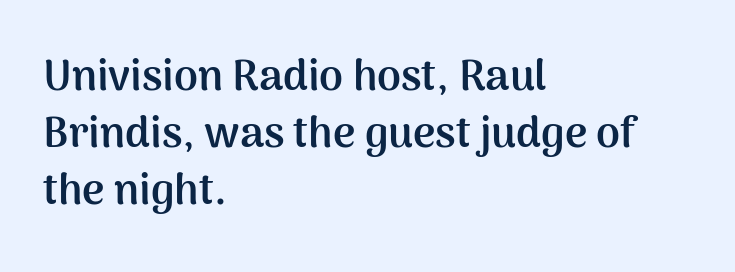
Descender tails drop into unmarked territory. A full-strength bold gives these letters their thick strokes. Font category for this specimen: sans-serif. This sample has the flowing, uneven cadence of proportional lettering. The lines sit at an ordinary, default distance from one another.
